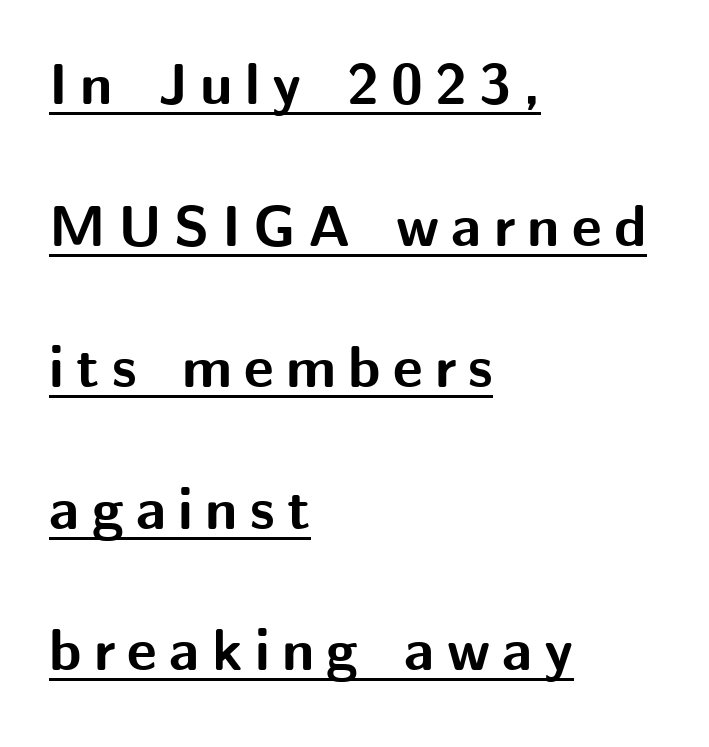
Q: Is the text bold? A: Yes.
Q: Is the text italic (slanted)? A: No, it is upright.
Q: Is the typeface a serif or a sans-serif typeface? A: Sans-serif.
Q: Is the text underlined? A: Yes.
Q: How is the paragraph aligned? A: Left-aligned.
Q: Is the spacing between letters normal or unusually wide? A: Unusually wide.
Q: Is the spacing between lines tight, normal or loose? A: Loose.
Q: Width (condensed, normal, or wide)? A: Normal.
Q: Stroke contrast? A: Medium.
Q: x-height? A: Medium.
Q: Monospaced? A: No.
